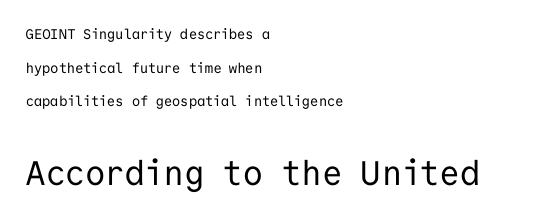
Q: Is the text bold? A: No.
Q: Is the text italic (slanted)? A: No, it is upright.
Q: Is the typeface a serif or a sans-serif typeface? A: Sans-serif.
Q: Is the text underlined? A: No.
Q: How is the paragraph aligned? A: Left-aligned.
Q: Is the spacing between letters normal or unusually wide? A: Normal.
Q: Is the spacing between lines tight, normal or loose? A: Loose.
Q: Which block of text is set in a larger size, the first (top) or the second (bottom)? A: The second (bottom) one.
Q: Width (condensed, normal, or wide)? A: Normal.
Q: Stroke contrast? A: Low.
Q: x-height? A: Medium.
Q: Monospaced? A: Yes.
